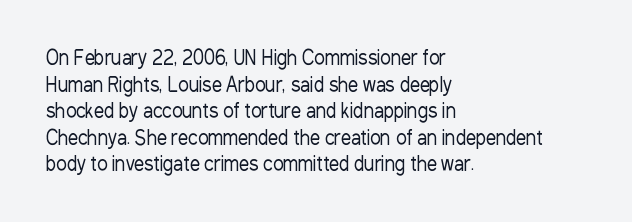
Q: Is the text bold? A: No.
Q: Is the text italic (slanted)? A: No, it is upright.
Q: Is the text underlined? A: No.
Q: How is the paragraph aligned? A: Left-aligned.
Q: Is the spacing between letters normal or unusually wide? A: Normal.
Q: Is the spacing between lines tight, normal or loose? A: Normal.
